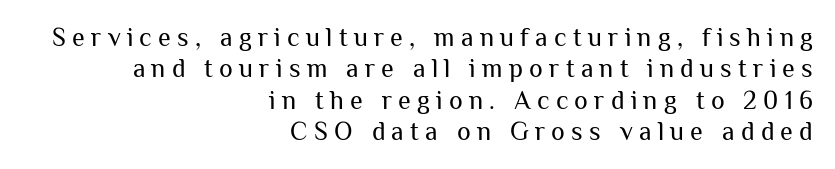
The image shows 26 px text type, upright; set right-aligned, line spacing 1.21x, unusually wide letter spacing (+0.24 em), not underlined.
